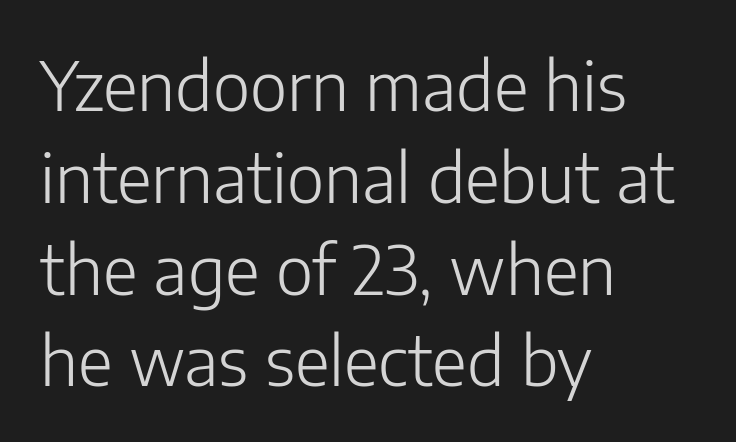
{"serif": "no", "italic": "no", "bold": "no", "weight": "light", "width": "normal", "stroke_contrast": "low", "x_height": "medium", "monospaced": "no", "underline": "no", "align": "left", "line_spacing": "normal", "line_spacing_ratio": 1.35, "letter_spacing": "normal", "letter_spacing_em": 0.0, "glyph_px": 68}
